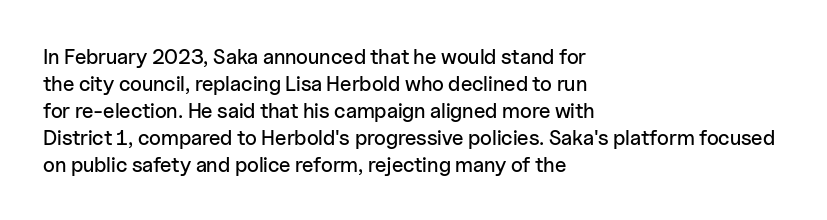
Q: Is the text italic (slanted)? A: No, it is upright.
Q: Is the text underlined? A: No.
Q: How is the paragraph aligned? A: Left-aligned.
Q: Is the spacing between letters normal or unusually wide? A: Normal.
Q: Is the spacing between lines tight, normal or loose? A: Normal.
